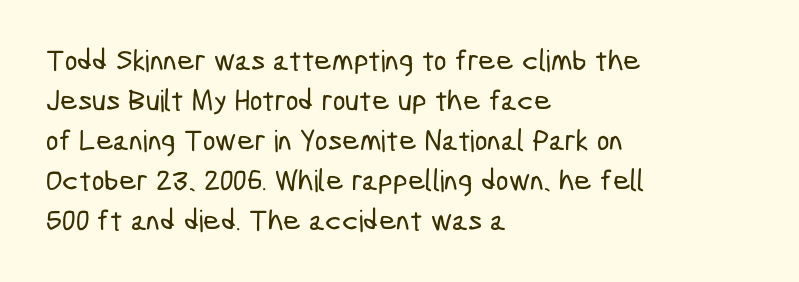
{"serif": "no", "width": "condensed", "stroke_contrast": "low", "x_height": "medium", "monospaced": "no", "underline": "no", "align": "left", "line_spacing": "normal", "line_spacing_ratio": 1.33, "letter_spacing": "normal", "letter_spacing_em": 0.0, "glyph_px": 30}
